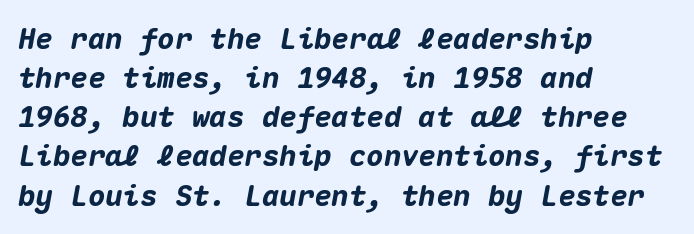
The image shows 29 px heavy type, italic (leaning right), monospaced; set left-aligned, normal line spacing (1.35x), normal letter spacing, not underlined; medium stroke contrast and a medium x-height.
